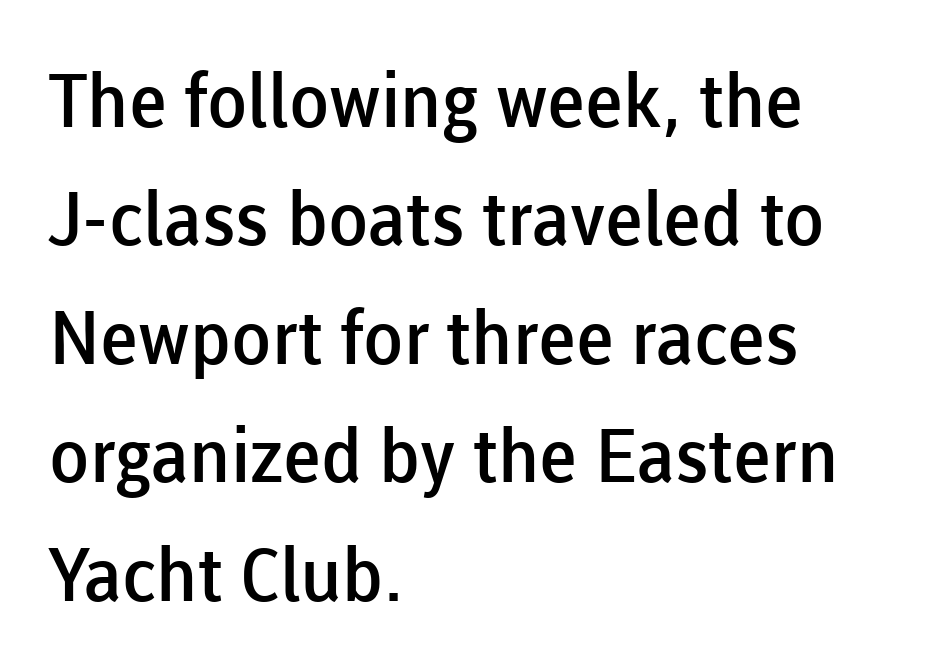
{"serif": "no", "italic": "no", "bold": "semi", "weight": "semibold", "width": "normal", "stroke_contrast": "low", "x_height": "medium", "monospaced": "no", "underline": "no", "align": "left", "line_spacing": "normal", "line_spacing_ratio": 1.6, "letter_spacing": "normal", "letter_spacing_em": 0.0, "glyph_px": 74}
